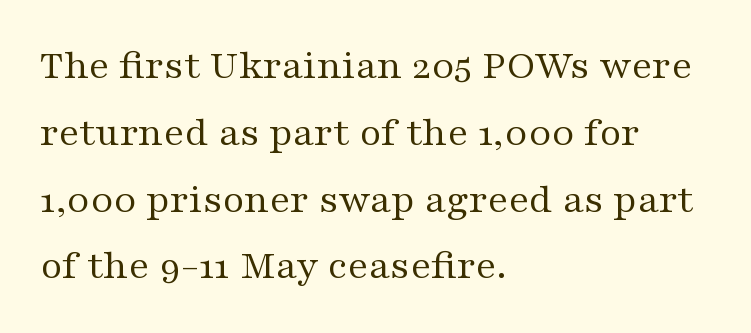
Regular leading. These lines stack with their left ends in a neat column. You could call the tracking neutral — neither tight nor loose. The passage shown is typed in a proportional face where columns would drift. Vertical strokes here are truly vertical. Letters have the restrained weight of plain body copy at most.
